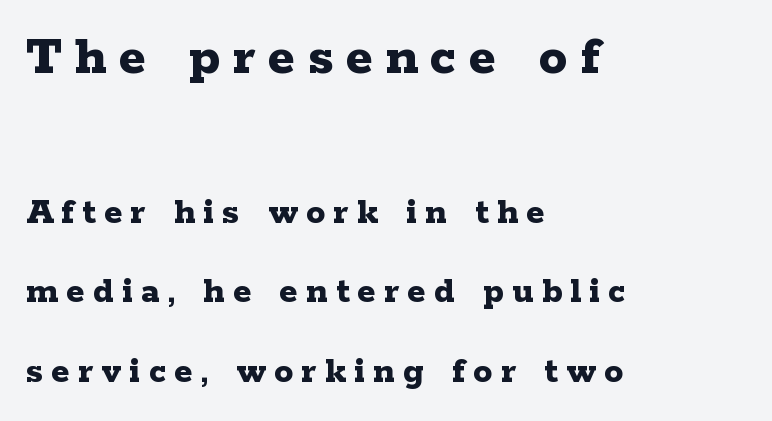
Q: Is the text bold? A: Yes.
Q: Is the text italic (slanted)? A: No, it is upright.
Q: Is the typeface a serif or a sans-serif typeface? A: Serif.
Q: Is the text underlined? A: No.
Q: How is the paragraph aligned? A: Left-aligned.
Q: Is the spacing between letters normal or unusually wide? A: Unusually wide.
Q: Is the spacing between lines tight, normal or loose? A: Loose.
Q: Which block of text is set in a larger size, the first (top) or the second (bottom)? A: The first (top) one.
Q: Width (condensed, normal, or wide)? A: Wide.
Q: Stroke contrast? A: Low.
Q: x-height? A: Medium.
Q: Monospaced? A: No.
